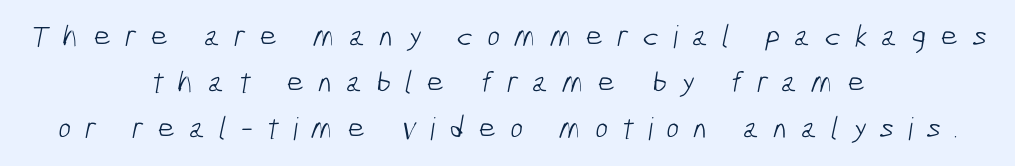
The image shows 31 px light, condensed sans-serif type; set centered, normal line spacing (1.48x), unusually wide letter spacing (+0.44 em), not underlined; low stroke contrast and a medium x-height.
